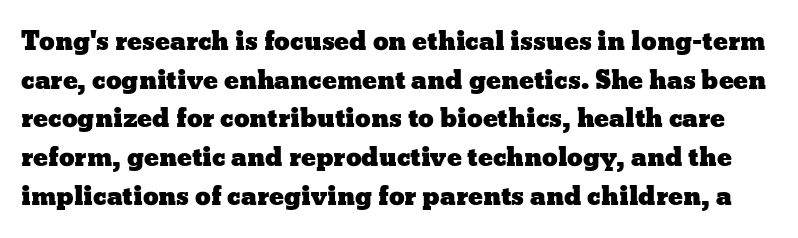
This is the regular roman posture of the typeface. Check the space under the baseline: it is left empty. Does extra space separate the letters? No, they use regular spacing. Leading: standard.
